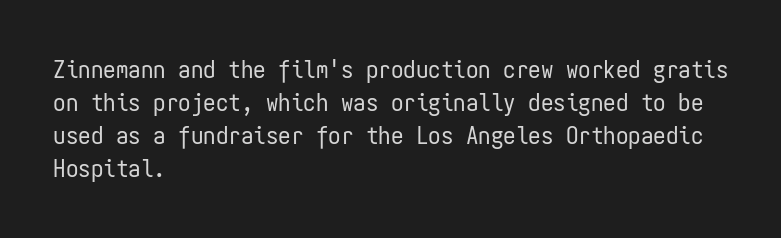
The image shows 25 px text type, upright; set left-aligned, normal line spacing (1.32x), normal letter spacing, not underlined.
